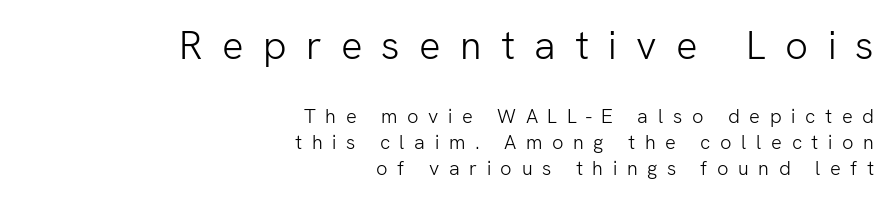
Proportional: the letters do not fall into vertical columns. Each row of text sits above clean, open space. Inter-character spacing is expanded well beyond the font's built-in metrics. The rag falls on the left side of this text block. The emphasis by scale lands on block number one, above.
